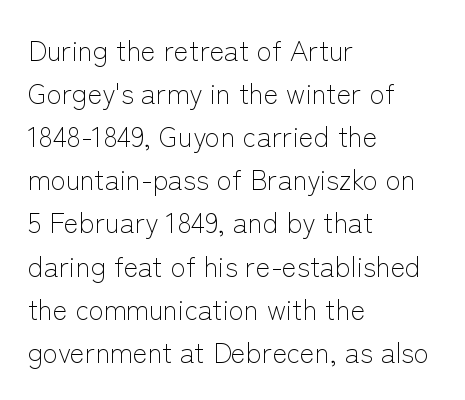
Designer's note — italics off, roman on. Is the letter spacing exaggerated? No — it looks like the ordinary default. The paragraph shown leans on its left margin. Underlining? Definitely not there. Proportional: the letters do not fall into vertical columns. In terms of letterform style, serifs are entirely absent.
